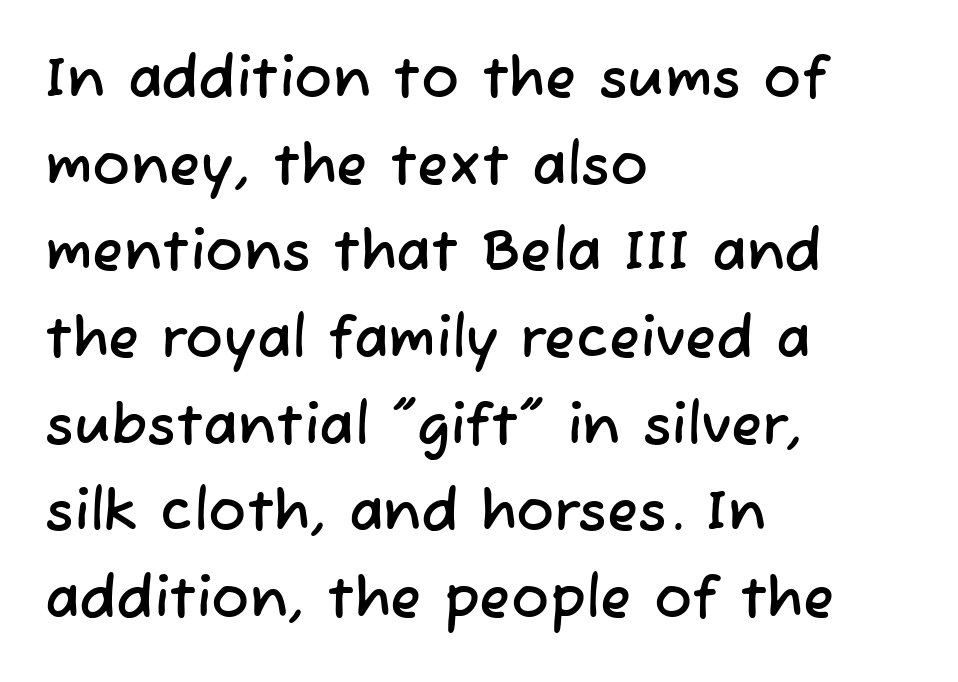
Is this a fixed-width face? No — the glyphs have proportional, varying widths. No feet cap the strokes, marking this as sans-serif type. The rendering uses a moderate line-height, typical for paragraphs. Underline: absent. The type is set solid horizontally, with unmodified tracking.
